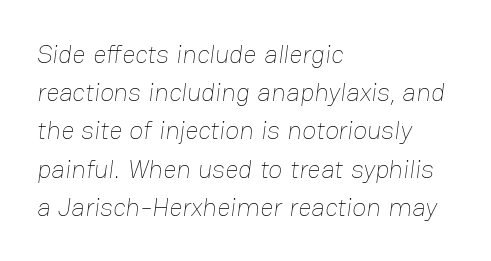
{"bold": "no", "underline": "no", "align": "left", "line_spacing": "normal", "line_spacing_ratio": 1.47, "letter_spacing": "normal", "letter_spacing_em": 0.0, "glyph_px": 26}
